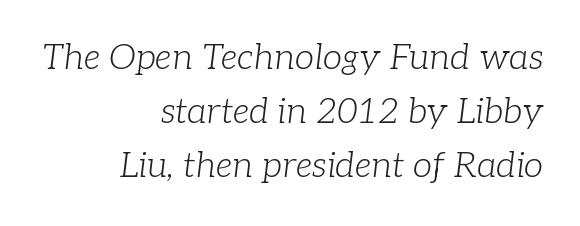
{"serif": "yes", "italic": "yes", "lean": "right", "slant_degrees": 7, "bold": "no", "weight": "light", "width": "normal", "stroke_contrast": "low", "x_height": "medium", "monospaced": "no", "underline": "no", "align": "right", "line_spacing": "normal", "line_spacing_ratio": 1.55, "letter_spacing": "normal", "letter_spacing_em": 0.0, "glyph_px": 35}
